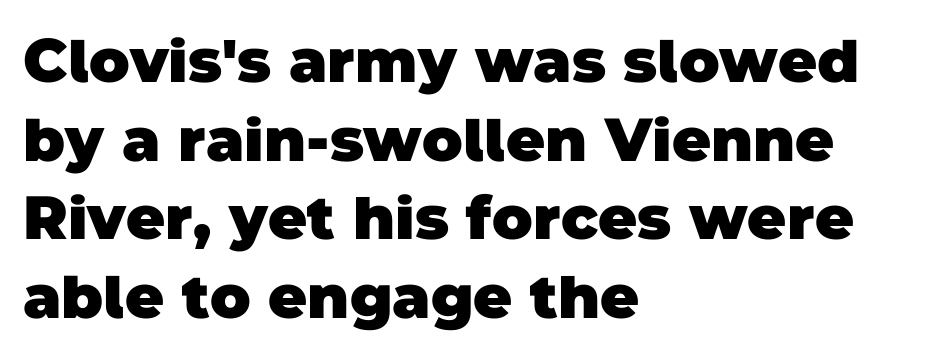
The image shows 60 px heavy sans-serif type; set left-aligned, normal line spacing (1.31x), normal letter spacing, not underlined; low stroke contrast and a large x-height.
